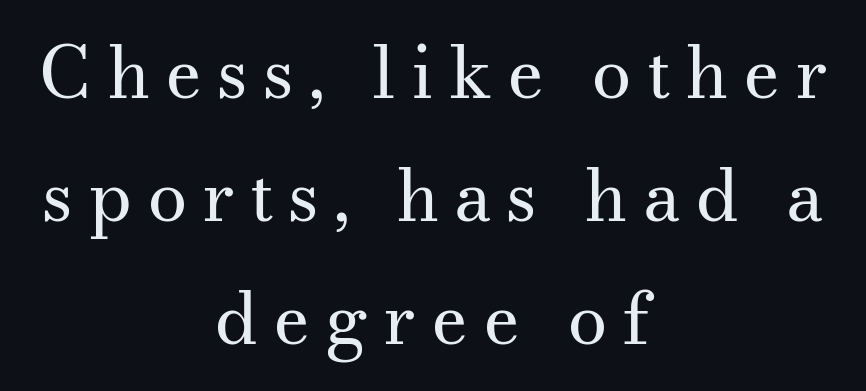
Q: Is the text bold? A: No.
Q: Is the text italic (slanted)? A: No, it is upright.
Q: Is the typeface a serif or a sans-serif typeface? A: Serif.
Q: Is the text underlined? A: No.
Q: How is the paragraph aligned? A: Centered.
Q: Is the spacing between letters normal or unusually wide? A: Unusually wide.
Q: Width (condensed, normal, or wide)? A: Normal.
Q: Stroke contrast? A: Medium.
Q: x-height? A: Small.
Q: Monospaced? A: No.
